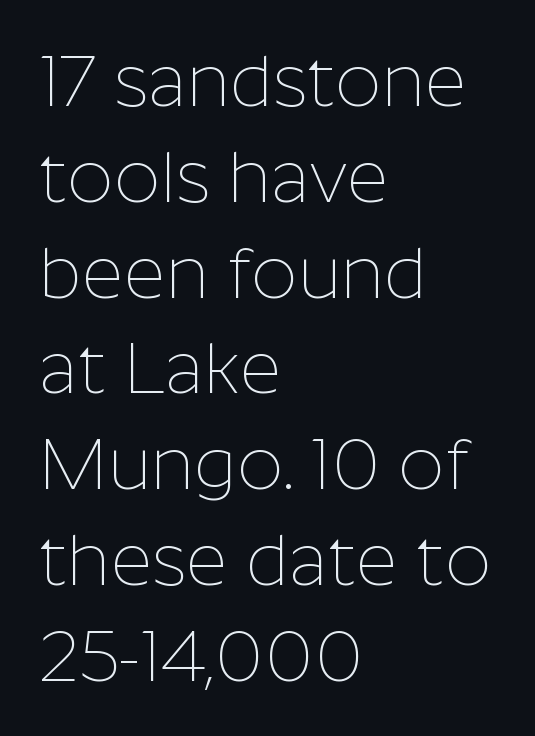
{"serif": "no", "italic": "no", "bold": "no", "weight": "thin", "width": "normal", "stroke_contrast": "low", "x_height": "medium", "monospaced": "no", "underline": "no", "align": "left", "line_spacing": "normal", "line_spacing_ratio": 1.33, "letter_spacing": "normal", "letter_spacing_em": 0.0, "glyph_px": 72}
